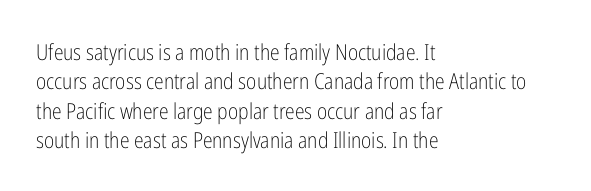
Caption: face not bold, strokes unweighted. Whoever set this chose a conventional vertical rhythm. This sample uses plain, unmodified letter spacing. The lettering stays uniformly vertical, giving the passage a roman look. Rule under the text: the space is simply empty.
